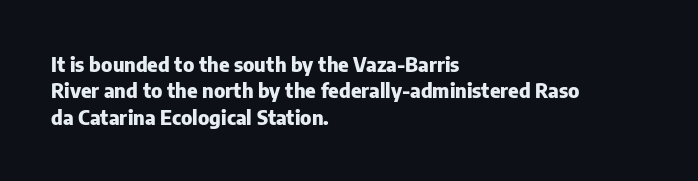
The image shows 20 px bold type, upright; set left-aligned, normal line spacing (1.32x), normal letter spacing, not underlined.
